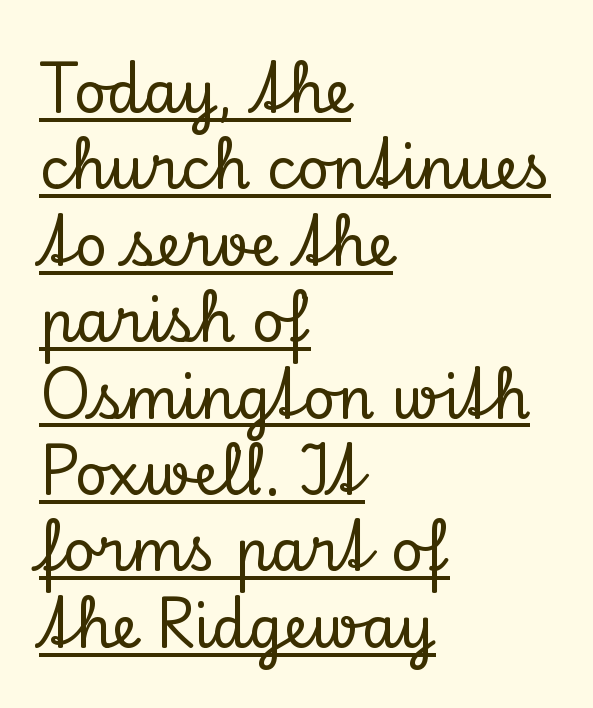
{"italic": "no", "width": "normal", "stroke_contrast": "low", "x_height": "small", "monospaced": "no", "underline": "yes", "align": "left", "line_spacing": "normal", "line_spacing_ratio": 1.34, "letter_spacing": "normal", "letter_spacing_em": 0.0, "glyph_px": 57}
